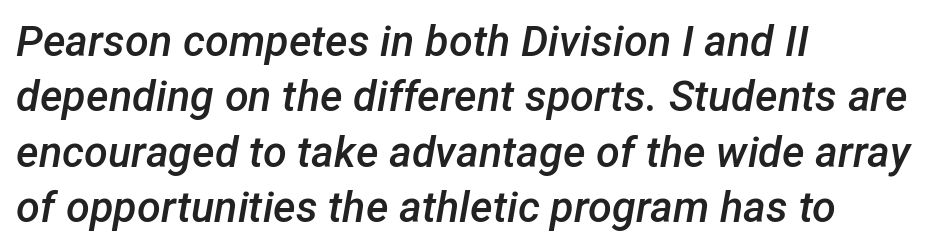
Check the space under the baseline: it is left empty. A typesetter would call this proportional, since set widths differ per character. Leading matches the norm, producing a regular column. Does the weight exceed regular? Yes, but only to semibold.
